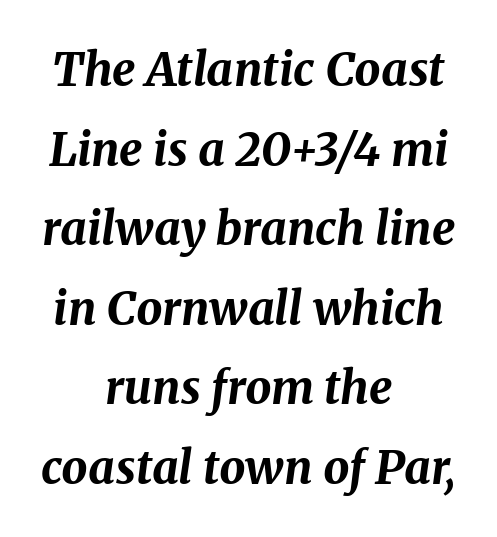
Compared with a flush-left layout, this one balances lines on the center instead. Varying glyph widths throughout — classic text-font behaviour. Is the letter spacing exaggerated? No — it looks like the ordinary default. Strong, thick strokes mark this as bold type. Beneath every word, the page is bare.
